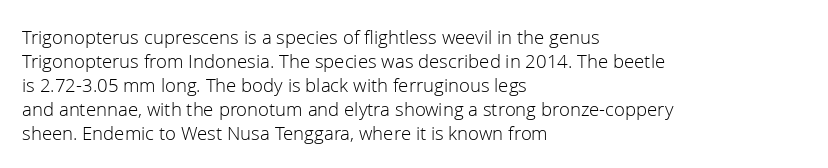
Descenders are the only things crossing below the line. Letters have the restrained weight of plain body copy at most. Where is the straight margin? On the left. Between one letter and the next there's only the usual sliver of space.
